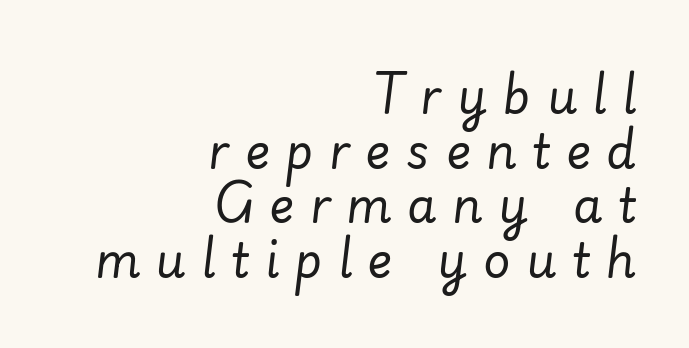
These lines are set flush right with a ragged left edge. The passage shown has open, widely tracked lettering throughout. The passage shown is typed in a proportional face where columns would drift. A light-to-regular cut is what we see here. The strip under each line holds only bare page. The axis of the letterforms is tilted away from vertical.
